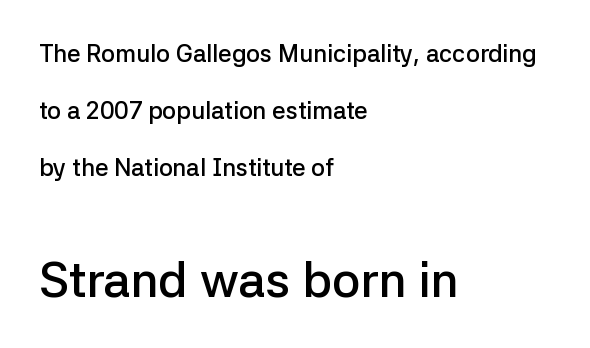
Only glyphs here, with clear space below each row. To sum up the face: it is a sans, with no serifs. You could call the tracking neutral — neither tight nor loose. One glance says open: line gaps are wider than usual. Of the two passages, the one underneath uses the larger point size.
